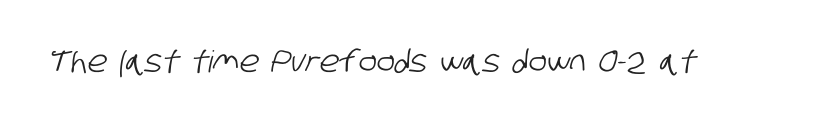
This rendering employs a face without finishing strokes, i.e., a sans-serif. The rendering uses natural spacing where letterforms have individual widths. Letter spacing: default. The gap between lines stays unmarked.
